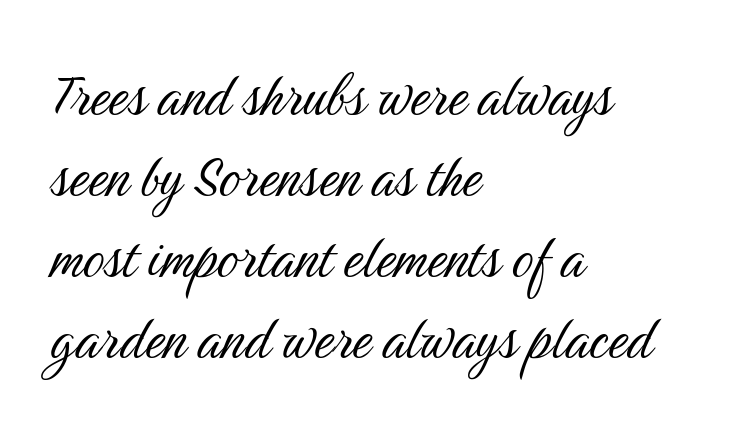
Teacher's note: observe the even left margin — that is flush-left alignment. Rule under the text: the space is simply empty. A typesetter would call this proportional, since set widths differ per character. Serifs: no, the terminals of the letterforms are clean.
